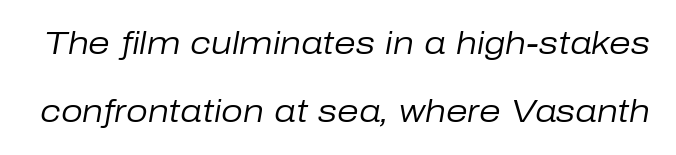
The image shows 31 px regular-weight type, italic (leaning right); set loose line spacing (2.19x), normal letter spacing, not underlined; low stroke contrast and a medium x-height.
